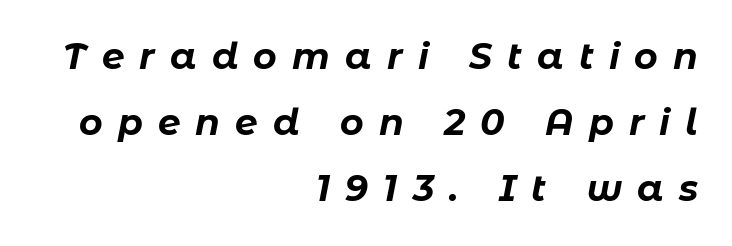
Q: Is the text bold? A: Yes.
Q: Is the text italic (slanted)? A: Yes, it leans right by about 11 degrees.
Q: Is the text underlined? A: No.
Q: How is the paragraph aligned? A: Right-aligned.
Q: Is the spacing between letters normal or unusually wide? A: Unusually wide.
Q: Width (condensed, normal, or wide)? A: Normal.
Q: Stroke contrast? A: Low.
Q: x-height? A: Medium.
Q: Monospaced? A: No.
